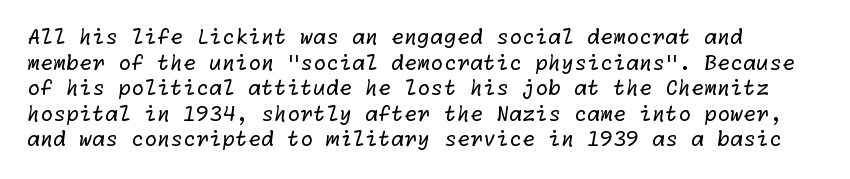
{"bold": "no", "underline": "no", "align": "left", "line_spacing_ratio": 1.22, "letter_spacing": "normal", "letter_spacing_em": 0.0, "glyph_px": 21}
